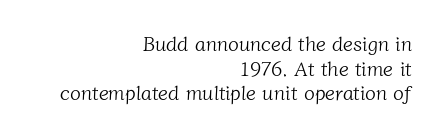
{"bold": "no", "underline": "no", "align": "right", "line_spacing_ratio": 1.23, "letter_spacing": "normal", "letter_spacing_em": 0.0, "glyph_px": 20}
